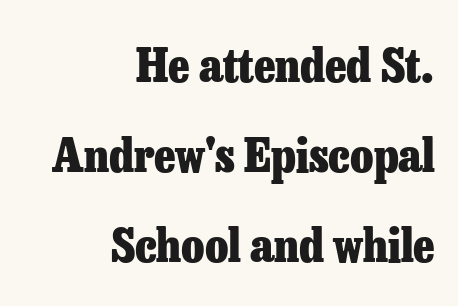
The image shows 47 px heavy serif type, upright; set right-aligned, loose line spacing (1.92x), normal letter spacing, not underlined; low stroke contrast and a medium x-height.
